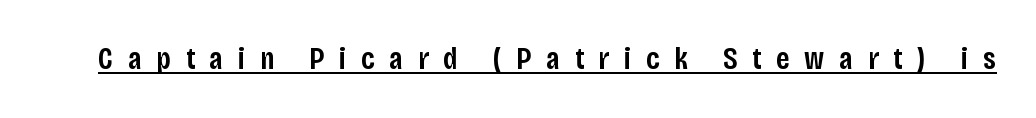
{"serif": "no", "italic": "no", "bold": "semi", "weight": "semibold", "width": "condensed", "stroke_contrast": "low", "x_height": "large", "monospaced": "no", "underline": "yes", "letter_spacing": "wide", "letter_spacing_em": 0.48, "glyph_px": 31}
